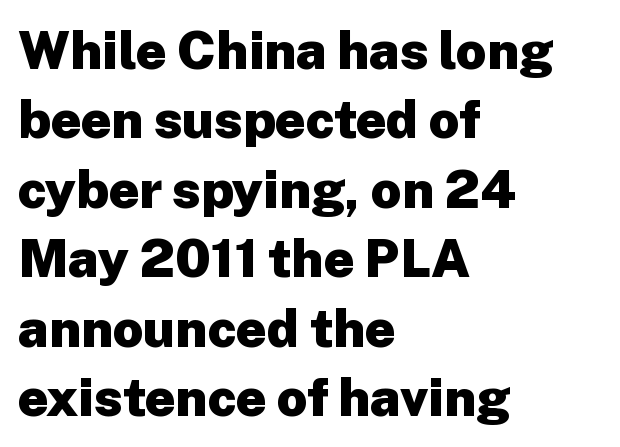
{"serif": "no", "italic": "no", "bold": "yes", "weight": "heavy", "width": "normal", "stroke_contrast": "low", "x_height": "medium", "monospaced": "no", "underline": "no", "align": "left", "line_spacing": "normal", "line_spacing_ratio": 1.31, "letter_spacing": "normal", "letter_spacing_em": 0.0, "glyph_px": 53}
